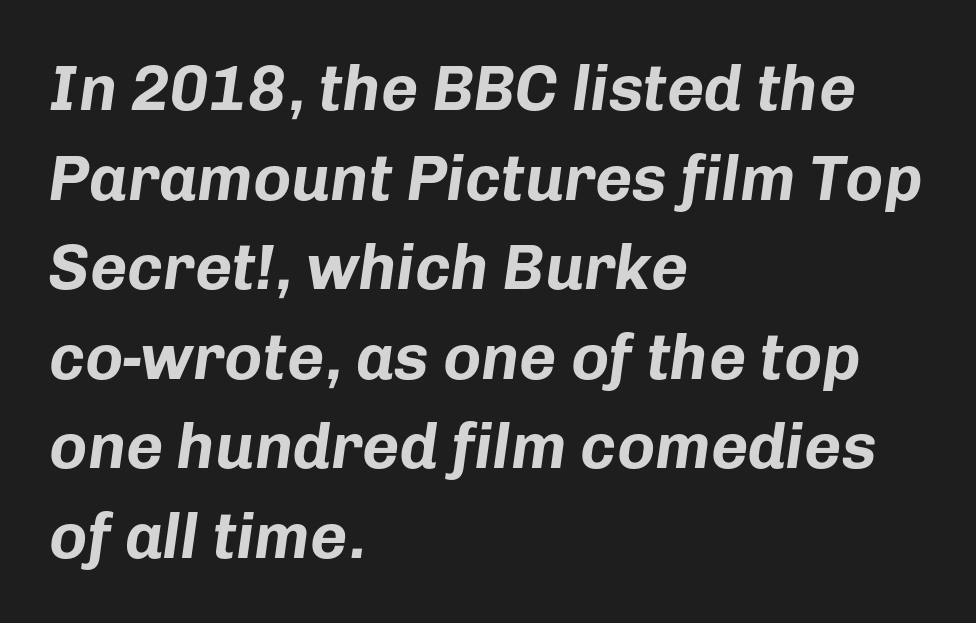
The image shows 64 px bold type, italic (leaning right); set left-aligned, normal line spacing (1.4x), normal letter spacing, not underlined; low stroke contrast and a medium x-height.
